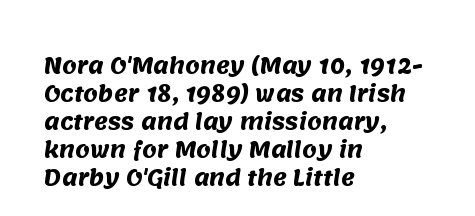
Q: Is the text bold? A: Yes.
Q: Is the text underlined? A: No.
Q: How is the paragraph aligned? A: Left-aligned.
Q: Is the spacing between letters normal or unusually wide? A: Normal.
Q: Is the spacing between lines tight, normal or loose? A: Normal.
